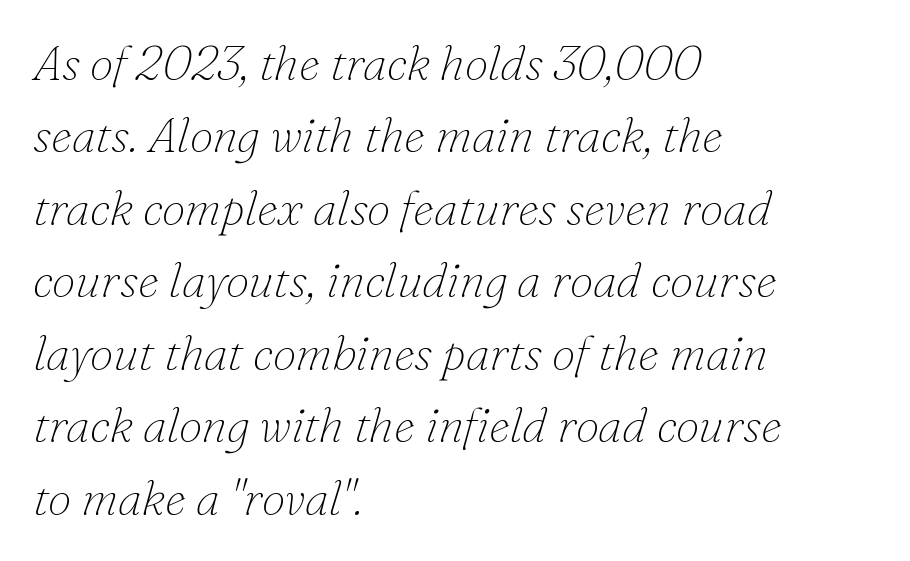
Q: Is the text bold? A: No.
Q: Is the text italic (slanted)? A: Yes, it leans right by about 16 degrees.
Q: Is the typeface a serif or a sans-serif typeface? A: Serif.
Q: Is the text underlined? A: No.
Q: How is the paragraph aligned? A: Left-aligned.
Q: Is the spacing between letters normal or unusually wide? A: Normal.
Q: Is the spacing between lines tight, normal or loose? A: Normal.
Q: Width (condensed, normal, or wide)? A: Normal.
Q: Stroke contrast? A: Low.
Q: x-height? A: Small.
Q: Monospaced? A: No.
